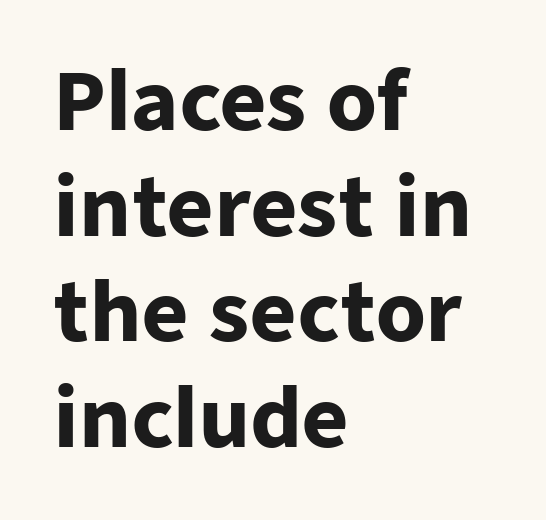
Plain, unruled lines of type. No feet cap the strokes, marking this as sans-serif type. As a designer I'd log this as weight 700, bold. Layout note: lines flush left.
